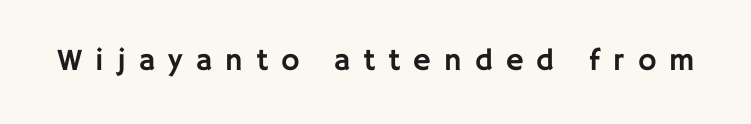
{"serif": "no", "italic": "no", "width": "normal", "stroke_contrast": "low", "x_height": "large", "monospaced": "no", "underline": "no", "letter_spacing": "wide", "letter_spacing_em": 0.42, "glyph_px": 31}
